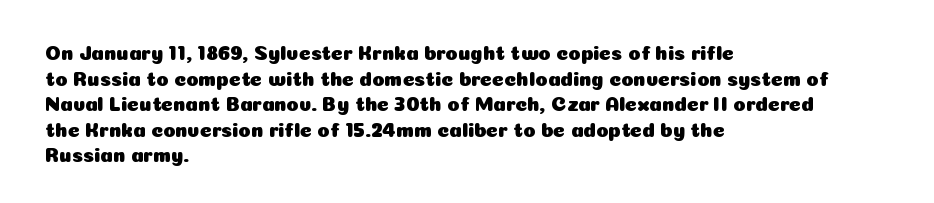
{"italic": "no", "underline": "no", "align": "left", "line_spacing": "normal", "line_spacing_ratio": 1.28, "letter_spacing": "normal", "letter_spacing_em": 0.0, "glyph_px": 20}
